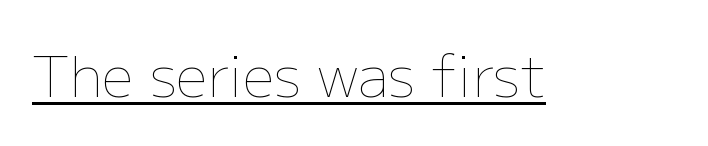
The image shows 56 px thin type, upright; set normal letter spacing, underlined; low stroke contrast and a medium x-height.
